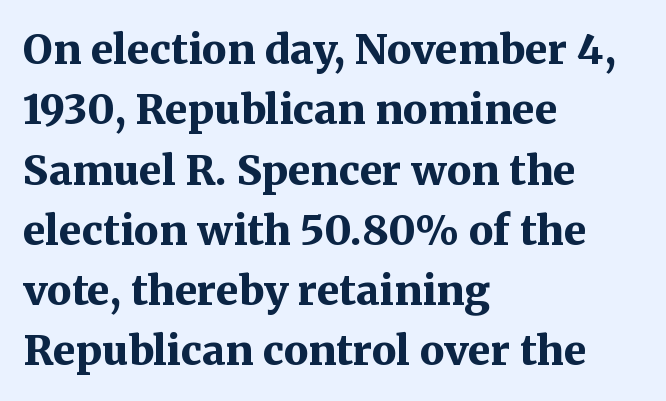
Q: Is the text bold? A: Yes.
Q: Is the text italic (slanted)? A: No, it is upright.
Q: Is the typeface a serif or a sans-serif typeface? A: Serif.
Q: Is the text underlined? A: No.
Q: How is the paragraph aligned? A: Left-aligned.
Q: Is the spacing between letters normal or unusually wide? A: Normal.
Q: Is the spacing between lines tight, normal or loose? A: Normal.
Q: Width (condensed, normal, or wide)? A: Normal.
Q: Stroke contrast? A: Medium.
Q: x-height? A: Medium.
Q: Monospaced? A: No.
